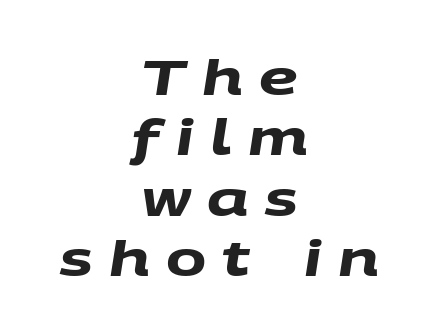
Spacing verdict: proportional, widths tailored to each character. Horizontal bands of white between lines are of average thickness. Where is the straight margin? There isn't one; the lines are centered. The passage shown has open, widely tracked lettering throughout. The sample has been set heavy, in full bold. The strip under each line holds only bare page.
